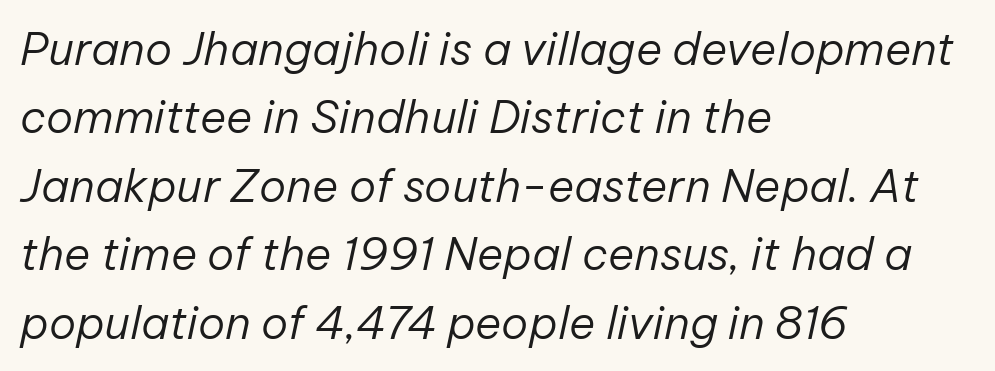
Q: Is the text bold? A: No.
Q: Is the text italic (slanted)? A: Yes, it leans right by about 12 degrees.
Q: Is the text underlined? A: No.
Q: How is the paragraph aligned? A: Left-aligned.
Q: Is the spacing between letters normal or unusually wide? A: Normal.
Q: Is the spacing between lines tight, normal or loose? A: Normal.
Q: Width (condensed, normal, or wide)? A: Normal.
Q: Stroke contrast? A: Low.
Q: x-height? A: Medium.
Q: Monospaced? A: No.
